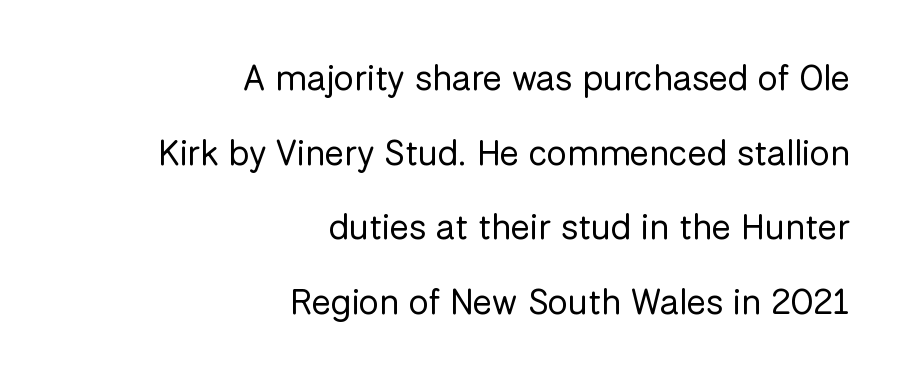
The typeface has the unassuming heft of standard copy or less. Designer's note — italics off, roman on. The rendering uses a large line-height, opening up the rows. The letterforms sit shoulder to shoulder at normal distance. Nothing sits at the stroke ends, so this counts as sans-serif.
